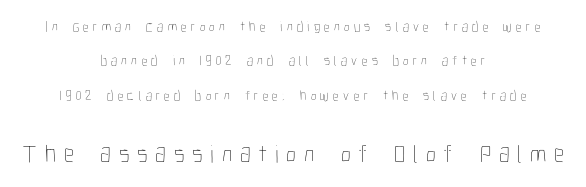
{"italic": "no", "bold": "no", "underline": "no", "align": "center", "line_spacing": "loose", "line_spacing_ratio": 2.46, "letter_spacing": "wide", "letter_spacing_em": 0.31, "larger_block": "second", "size_ratio": 1.79, "glyph_px": 25}
